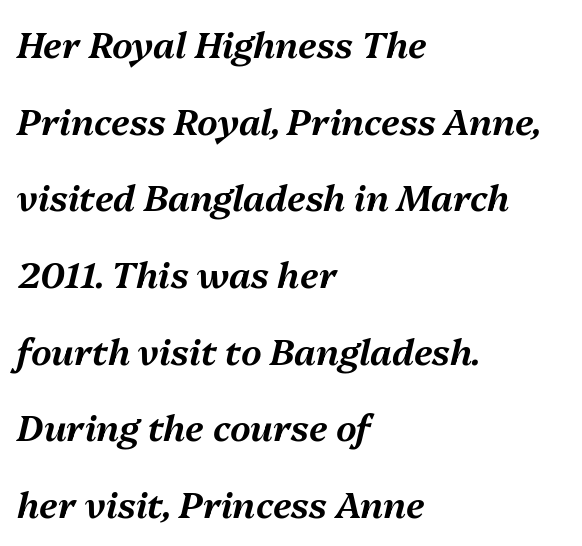
Is this a fixed-width face? No — the glyphs have proportional, varying widths. This sample trades compactness for vertical openness between lines. Quick note: underline off. The tracking reads as untouched default to a designer's eye.
